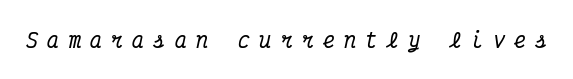
The image shows 20 px text type, italic (leaning right); set unusually wide letter spacing (+0.46 em), not underlined.
